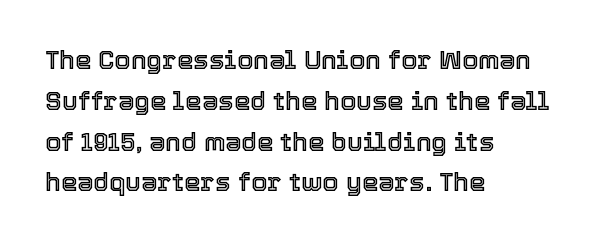
The space between consecutive lines is moderate. This sample uses plain, unmodified letter spacing. Layout note: lines flush left. No italicization has been applied; the sample stays upright. The passage shown is not underscored anywhere.
